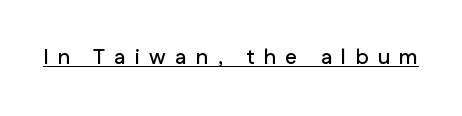
{"italic": "no", "underline": "yes", "letter_spacing": "wide", "letter_spacing_em": 0.44, "glyph_px": 21}
